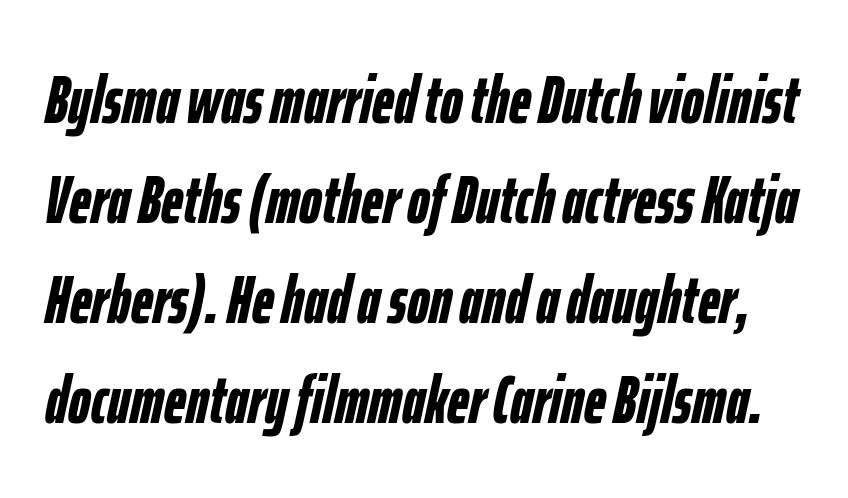
{"italic": "yes", "lean": "right", "slant_degrees": 12, "bold": "yes", "weight": "semibold", "width": "condensed", "stroke_contrast": "low", "x_height": "medium", "monospaced": "no", "underline": "no", "line_spacing": "normal", "line_spacing_ratio": 1.47, "letter_spacing": "normal", "letter_spacing_em": 0.0, "glyph_px": 68}
